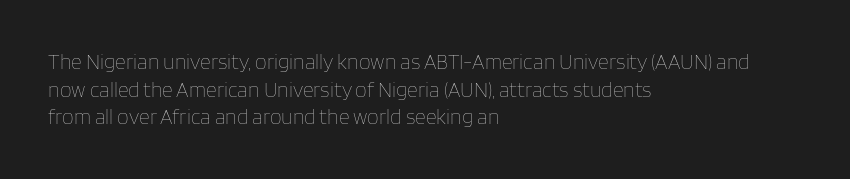
Teacher's note: observe the even left margin — that is flush-left alignment. The line texture is even and compact thanks to regular tracking. The lettering stays uniformly vertical, giving the passage a roman look. The baseline area is clear.
